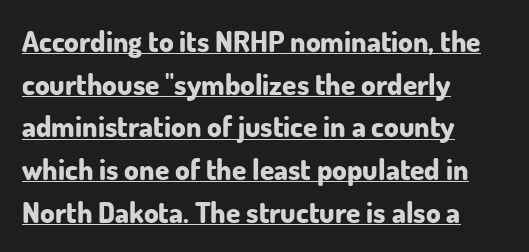
Italic? Not at all — the glyphs are vertical. Looks like regular typesetting: each glyph gets only the width it needs. Emphasis by weight is at full strength: bold. Standard letterfit; no display-style spreading of the glyphs.
